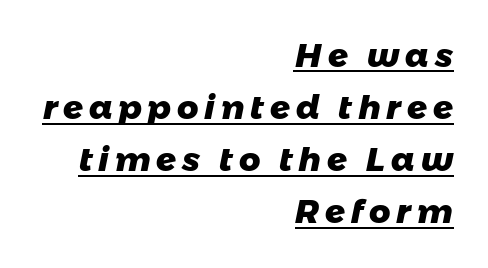
The image shows 33 px heavy sans-serif type; set right-aligned, normal line spacing (1.58x), underlined; low stroke contrast and a medium x-height.
